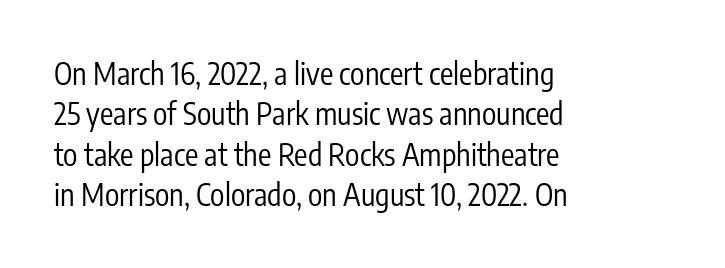
The image shows 30 px regular-weight, condensed sans-serif type, upright; set left-aligned, normal line spacing (1.35x), normal letter spacing, not underlined; low stroke contrast and a medium x-height.
